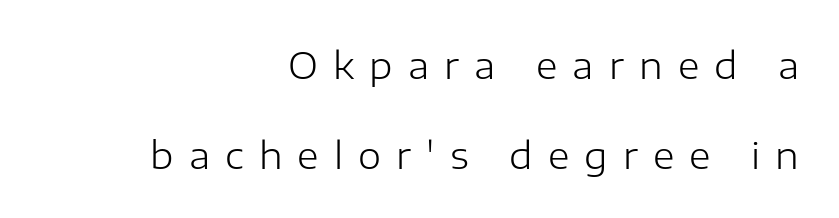
Loose tracking; the words dissolve into strings of separated letters. The type family on display is of the sans-serif kind. Vertical strokes here are truly vertical. The letters advance in unequal steps, a hallmark of proportional type.
